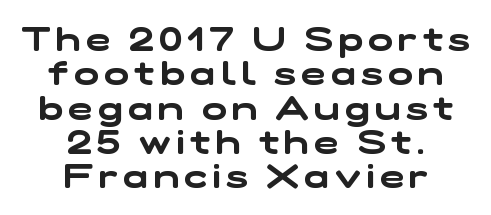
{"serif": "no", "width": "wide", "stroke_contrast": "low", "x_height": "medium", "monospaced": "no", "underline": "no", "align": "center", "line_spacing": "tight", "line_spacing_ratio": 1.04, "glyph_px": 33}
